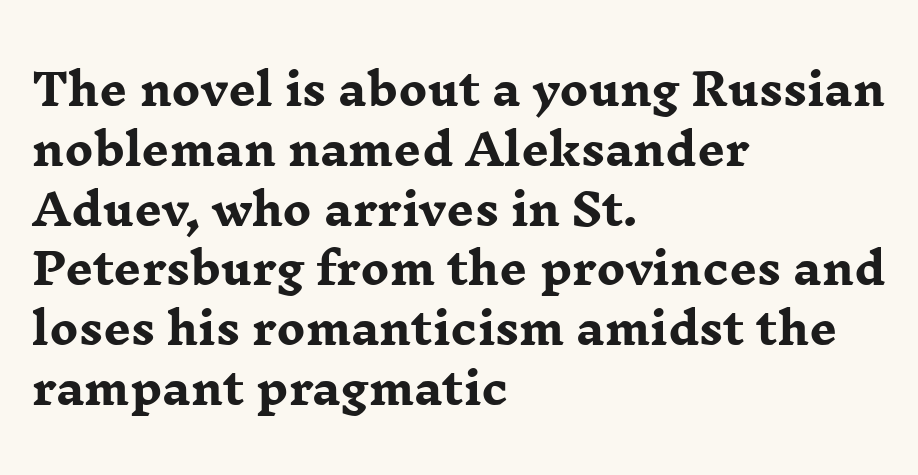
{"serif": "yes", "italic": "no", "bold": "yes", "weight": "heavy", "width": "wide", "stroke_contrast": "low", "x_height": "medium", "monospaced": "no", "underline": "no", "align": "left", "line_spacing": "normal", "line_spacing_ratio": 1.39, "letter_spacing": "normal", "letter_spacing_em": 0.0, "glyph_px": 43}
